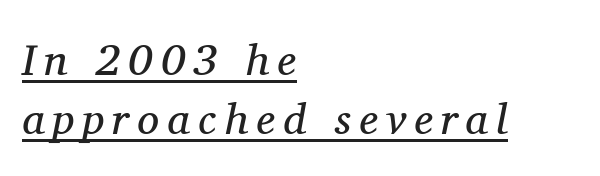
Q: Is the text bold? A: No.
Q: Is the text italic (slanted)? A: Yes, it leans right by about 11 degrees.
Q: Is the typeface a serif or a sans-serif typeface? A: Serif.
Q: Is the text underlined? A: Yes.
Q: How is the paragraph aligned? A: Left-aligned.
Q: Is the spacing between lines tight, normal or loose? A: Normal.
Q: Width (condensed, normal, or wide)? A: Normal.
Q: Stroke contrast? A: Medium.
Q: x-height? A: Medium.
Q: Monospaced? A: No.
